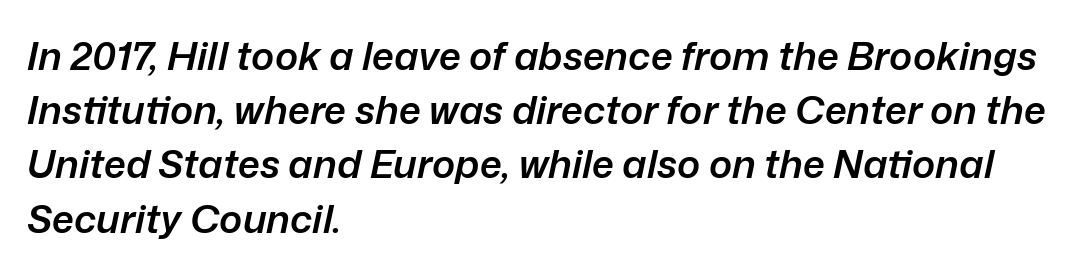
Q: Is the text bold? A: Semi-bold.
Q: Is the text italic (slanted)? A: Yes, it leans right by about 12 degrees.
Q: Is the text underlined? A: No.
Q: How is the paragraph aligned? A: Left-aligned.
Q: Is the spacing between letters normal or unusually wide? A: Normal.
Q: Is the spacing between lines tight, normal or loose? A: Normal.
Q: Width (condensed, normal, or wide)? A: Normal.
Q: Stroke contrast? A: Low.
Q: x-height? A: Medium.
Q: Monospaced? A: No.
